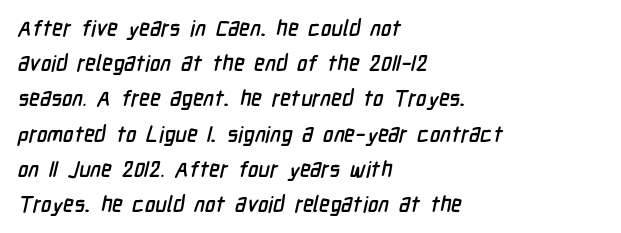
{"underline": "no", "align": "left", "line_spacing": "normal", "line_spacing_ratio": 1.6, "letter_spacing": "normal", "letter_spacing_em": 0.0, "glyph_px": 22}
